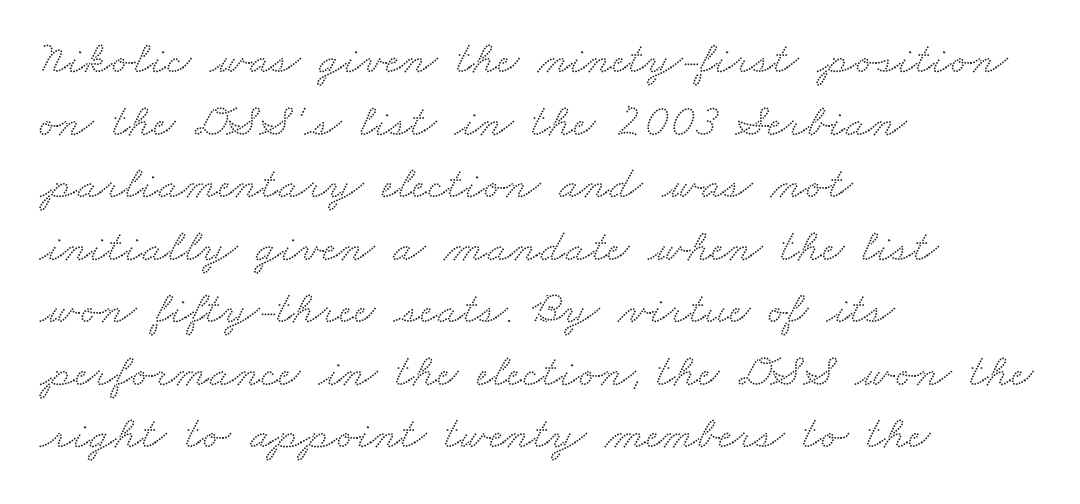
Beneath every word, the page is bare. Where is the straight margin? On the left. Reading down the column, the eye jumps a familiar distance to each next line. Is the letter spacing exaggerated? No — it looks like the ordinary default. The passage shown is typed in a proportional face where columns would drift.
